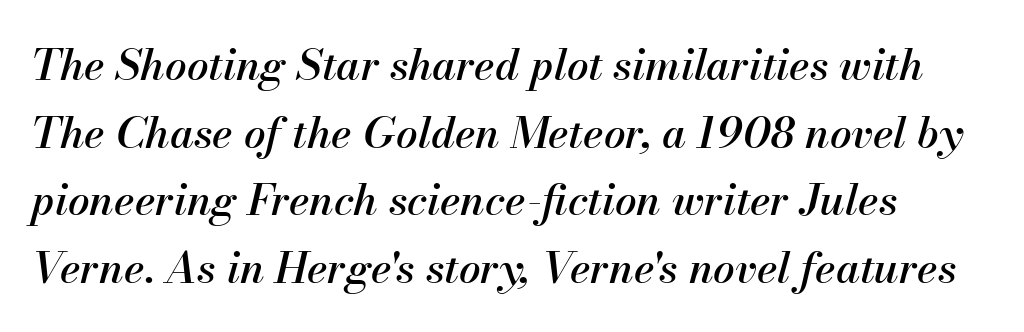
Q: Is the text italic (slanted)? A: Yes, it leans right by about 13 degrees.
Q: Is the text underlined? A: No.
Q: Is the spacing between letters normal or unusually wide? A: Normal.
Q: Is the spacing between lines tight, normal or loose? A: Normal.
Q: Width (condensed, normal, or wide)? A: Normal.
Q: Stroke contrast? A: Medium.
Q: x-height? A: Small.
Q: Monospaced? A: No.
